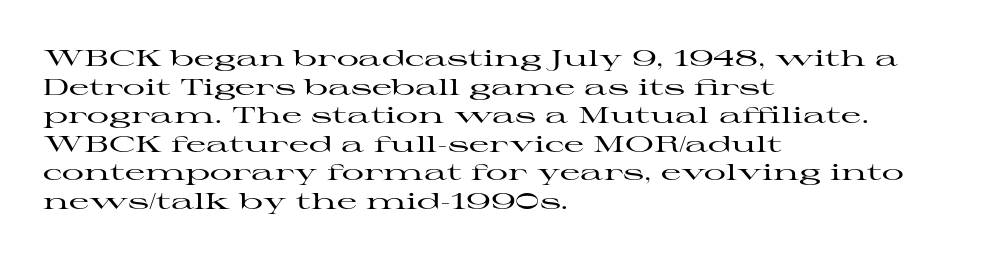
Q: Is the text italic (slanted)? A: No, it is upright.
Q: Is the text underlined? A: No.
Q: How is the paragraph aligned? A: Left-aligned.
Q: Is the spacing between letters normal or unusually wide? A: Normal.
Q: Is the spacing between lines tight, normal or loose? A: Normal.
